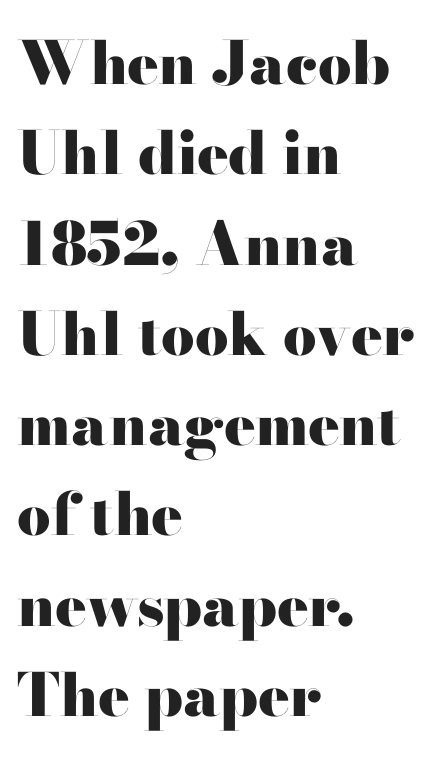
The image shows 59 px heavy, wide serif type, upright; set left-aligned, normal line spacing (1.53x), normal letter spacing, not underlined; high stroke contrast and a small x-height.
